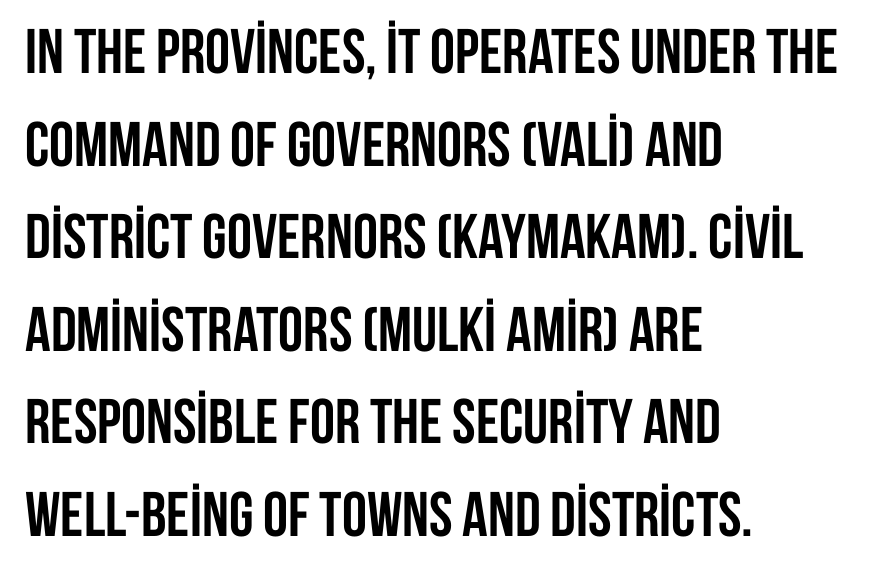
The image shows 63 px semibold, condensed sans-serif type, upright; set left-aligned, normal line spacing (1.47x), normal letter spacing, not underlined; low stroke contrast and a large x-height.
